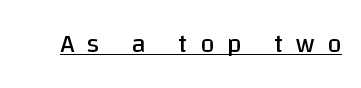
The font's upright variant was chosen for this text. Weight: regular or lighter. You can see a thin bar hugging the bottom of the glyphs. Inter-character spacing is expanded well beyond the font's built-in metrics.
